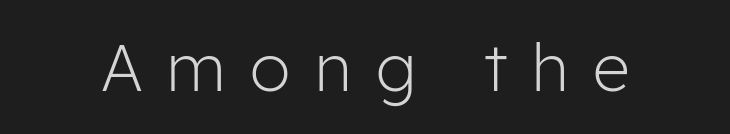
{"serif": "no", "italic": "no", "bold": "no", "weight": "light", "width": "normal", "stroke_contrast": "low", "x_height": "medium", "monospaced": "no", "underline": "no", "letter_spacing": "wide", "letter_spacing_em": 0.38, "glyph_px": 65}
